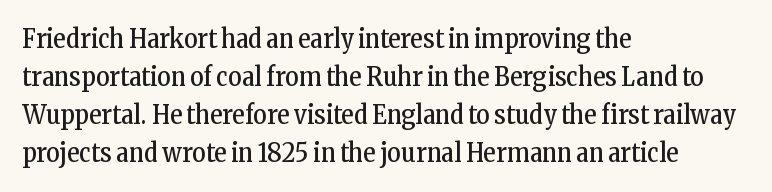
Q: Is the text bold? A: No.
Q: Is the text italic (slanted)? A: No, it is upright.
Q: Is the text underlined? A: No.
Q: How is the paragraph aligned? A: Left-aligned.
Q: Is the spacing between letters normal or unusually wide? A: Normal.
Q: Is the spacing between lines tight, normal or loose? A: Normal.
